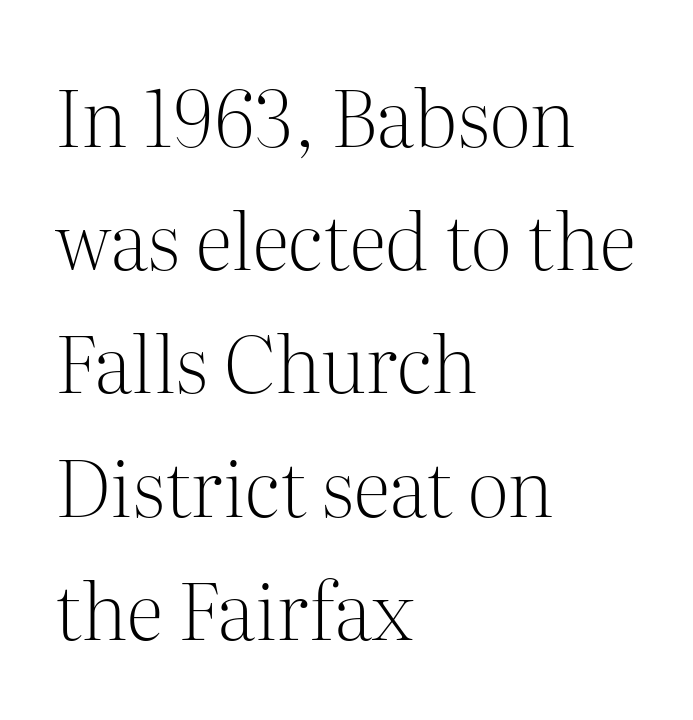
Proportional: the letters do not fall into vertical columns. Horizontally, the lines are justified to the leading edge only. Italic? Not at all — the glyphs are vertical. The weight would be labelled regular, book, light, or lighter still. This is serif lettering, the kind often seen in printed books. How would I describe the line gaps? Plain and ordinary.
